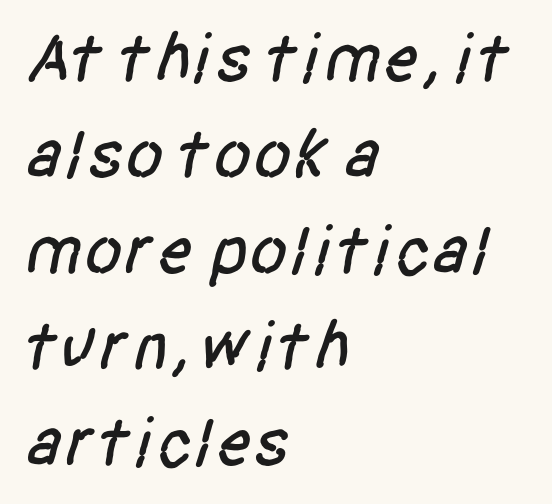
Proportional: the letters do not fall into vertical columns. Just letters on the line, the space beneath them empty. Each line starts at the same left margin while the right side varies. How would I describe the line gaps? Plain and ordinary.
